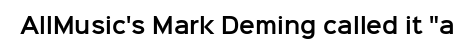
Every character sits straight up, as roman type does. The string is rendered with underlining switched off. Students, note that the glyphs here touch the page at normal intervals.
